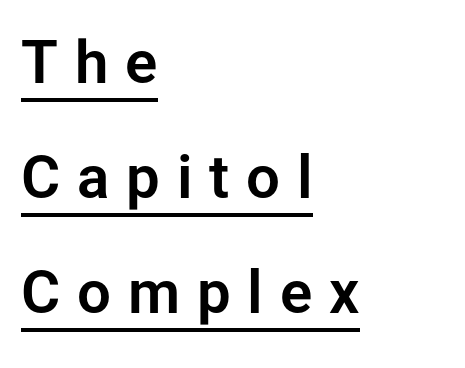
The image shows 60 px sans-serif type, upright; set left-aligned, loose line spacing (1.92x), unusually wide letter spacing (+0.28 em), underlined; low stroke contrast and a medium x-height.
